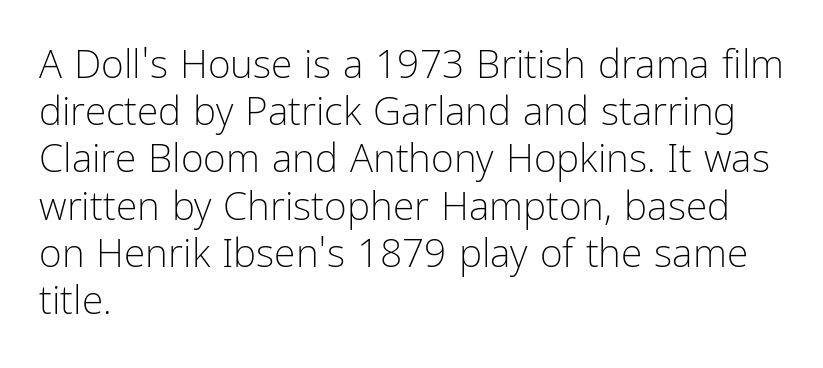
{"serif": "no", "italic": "no", "bold": "no", "weight": "light", "width": "condensed", "stroke_contrast": "low", "x_height": "medium", "monospaced": "no", "underline": "no", "align": "left", "line_spacing_ratio": 1.21, "letter_spacing": "normal", "letter_spacing_em": 0.0, "glyph_px": 39}
